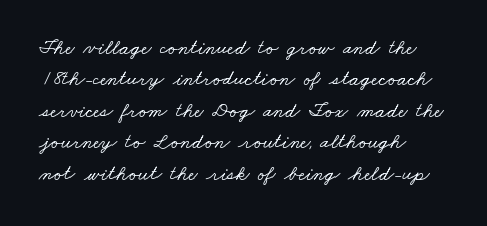
Underlining? Definitely not there. Nobody touched the tracking dial on this one. Where is the straight margin? On the left. Leading: standard.
